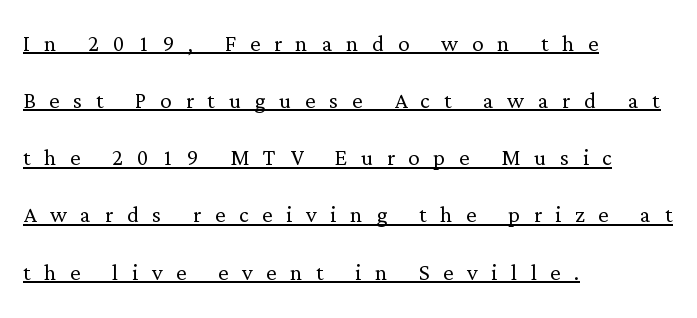
Q: Is the text bold? A: No.
Q: Is the text italic (slanted)? A: No, it is upright.
Q: Is the typeface a serif or a sans-serif typeface? A: Serif.
Q: Is the text underlined? A: Yes.
Q: How is the paragraph aligned? A: Left-aligned.
Q: Is the spacing between letters normal or unusually wide? A: Unusually wide.
Q: Is the spacing between lines tight, normal or loose? A: Loose.
Q: Width (condensed, normal, or wide)? A: Normal.
Q: Stroke contrast? A: Low.
Q: x-height? A: Medium.
Q: Monospaced? A: No.
